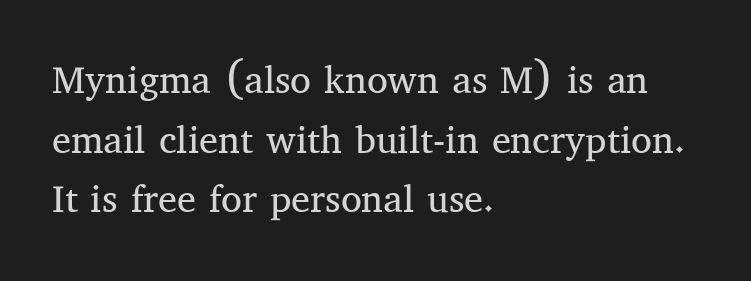
{"serif": "yes", "italic": "no", "bold": "no", "weight": "regular", "width": "normal", "stroke_contrast": "medium", "x_height": "medium", "monospaced": "no", "underline": "no", "align": "left", "line_spacing": "normal", "line_spacing_ratio": 1.57, "letter_spacing": "normal", "letter_spacing_em": 0.0, "glyph_px": 38}
